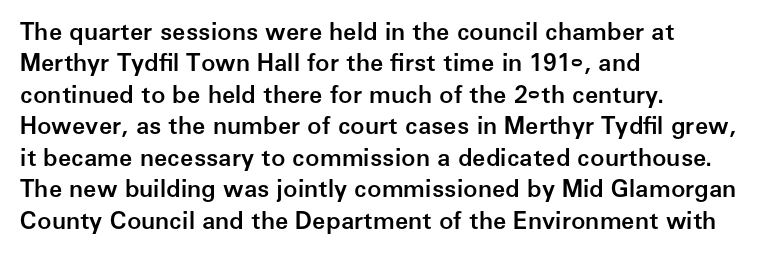
{"italic": "no", "bold": "semi", "underline": "no", "align": "left", "line_spacing": "normal", "line_spacing_ratio": 1.31, "letter_spacing": "normal", "letter_spacing_em": 0.0, "glyph_px": 24}
